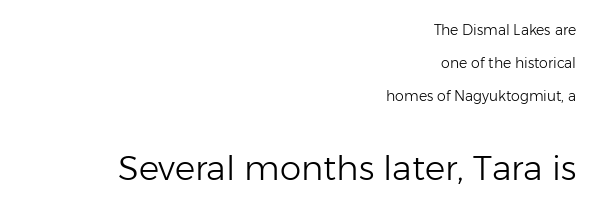
Q: Is the text bold? A: No.
Q: Is the text italic (slanted)? A: No, it is upright.
Q: Is the typeface a serif or a sans-serif typeface? A: Sans-serif.
Q: Is the text underlined? A: No.
Q: How is the paragraph aligned? A: Right-aligned.
Q: Is the spacing between letters normal or unusually wide? A: Normal.
Q: Is the spacing between lines tight, normal or loose? A: Loose.
Q: Which block of text is set in a larger size, the first (top) or the second (bottom)? A: The second (bottom) one.
Q: Width (condensed, normal, or wide)? A: Normal.
Q: Stroke contrast? A: Low.
Q: x-height? A: Medium.
Q: Monospaced? A: No.
